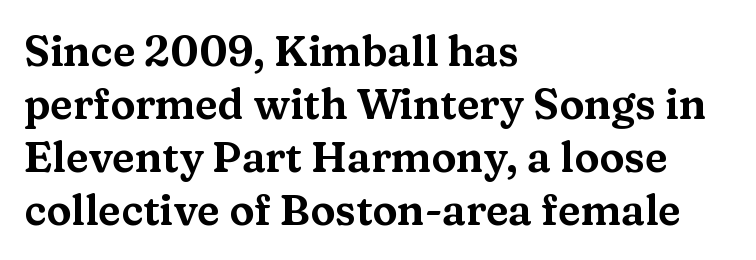
{"serif": "yes", "italic": "no", "width": "wide", "stroke_contrast": "medium", "x_height": "medium", "monospaced": "no", "underline": "no", "align": "left", "line_spacing": "normal", "line_spacing_ratio": 1.26, "letter_spacing": "normal", "letter_spacing_em": 0.0, "glyph_px": 42}
